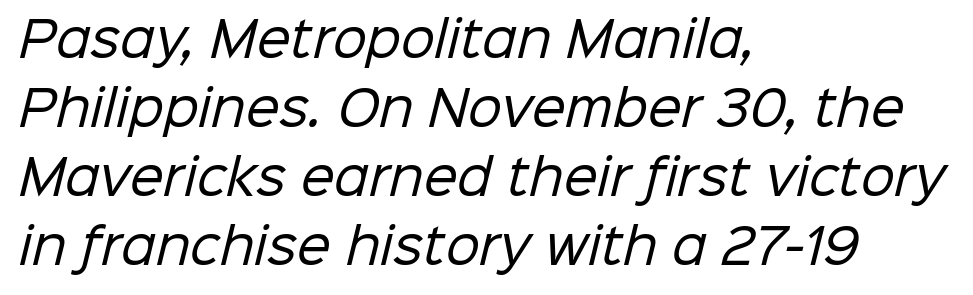
Q: Is the text bold? A: No.
Q: Is the typeface a serif or a sans-serif typeface? A: Sans-serif.
Q: Is the text underlined? A: No.
Q: How is the paragraph aligned? A: Left-aligned.
Q: Is the spacing between letters normal or unusually wide? A: Normal.
Q: Is the spacing between lines tight, normal or loose? A: Normal.
Q: Width (condensed, normal, or wide)? A: Normal.
Q: Stroke contrast? A: Low.
Q: x-height? A: Medium.
Q: Monospaced? A: No.
